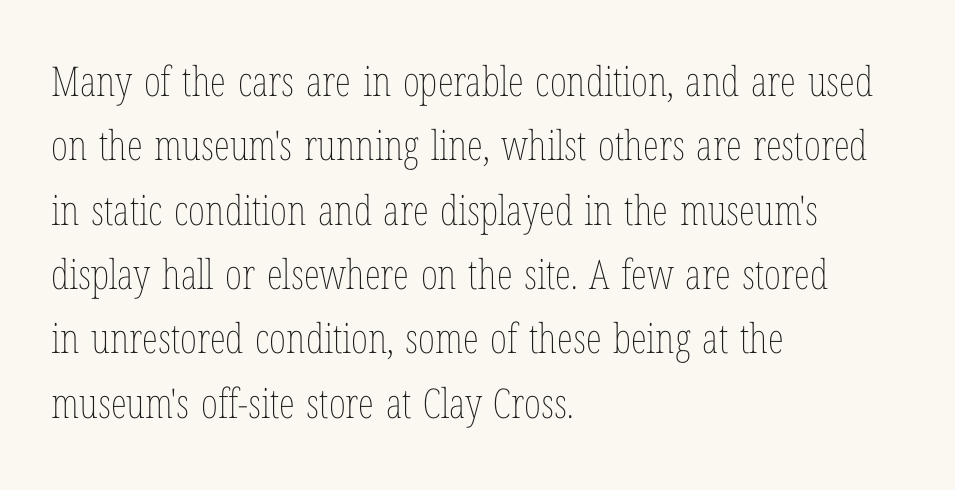
In CSS terms this would be text-align: left. The lettering stays uniformly vertical, giving the passage a roman look. Tracking value appears to be zero — textbook default spacing. Looks like regular typesetting: each glyph gets only the width it needs. Stems here are at most as thick as an everyday book face. The lines sit at an ordinary, default distance from one another.
